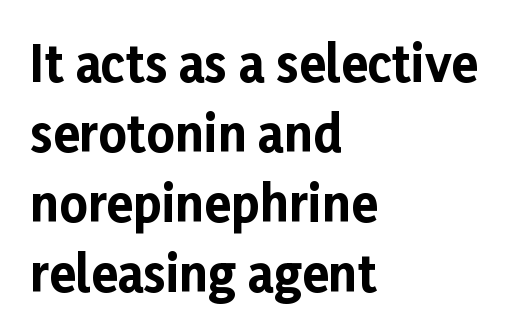
{"serif": "no", "italic": "no", "bold": "yes", "weight": "bold", "width": "normal", "stroke_contrast": "low", "x_height": "medium", "monospaced": "no", "underline": "no", "align": "left", "line_spacing": "normal", "line_spacing_ratio": 1.43, "letter_spacing": "normal", "letter_spacing_em": 0.0, "glyph_px": 49}
